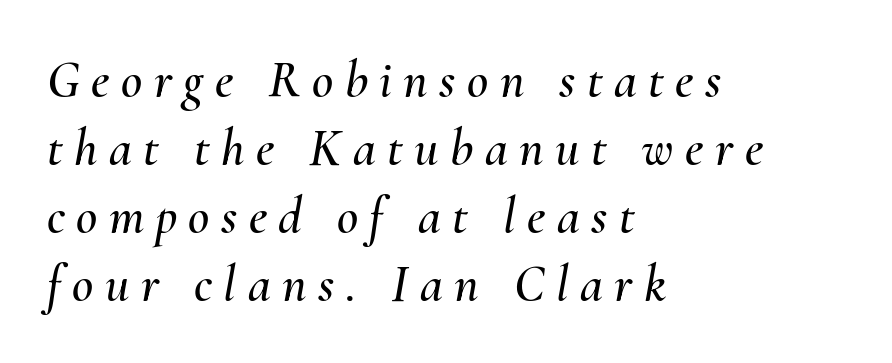
Q: Is the text italic (slanted)? A: Yes, it leans right by about 10 degrees.
Q: Is the text underlined? A: No.
Q: How is the paragraph aligned? A: Left-aligned.
Q: Is the spacing between letters normal or unusually wide? A: Unusually wide.
Q: Is the spacing between lines tight, normal or loose? A: Normal.
Q: Width (condensed, normal, or wide)? A: Normal.
Q: Stroke contrast? A: Medium.
Q: x-height? A: Small.
Q: Monospaced? A: No.
